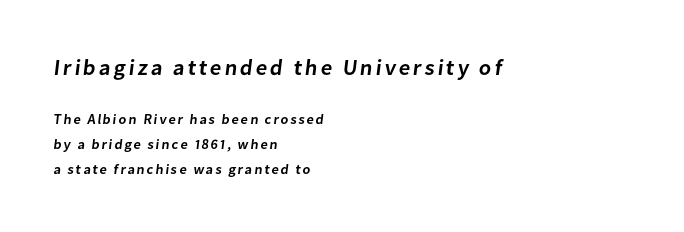
A classic flush-left, rag-right setting is used for this passage. Descenders are the only things crossing below the line. The typesetting leans somewhat heavy: a semibold. Caption: upper text group enlarged, lower text group reduced.
